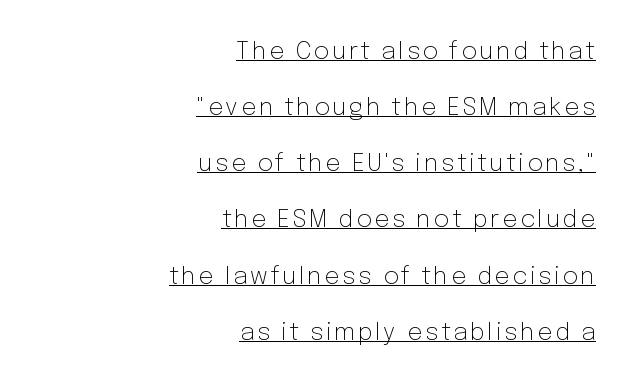
The image shows 24 px text type, upright; set right-aligned, loose line spacing (2.34x), underlined.
